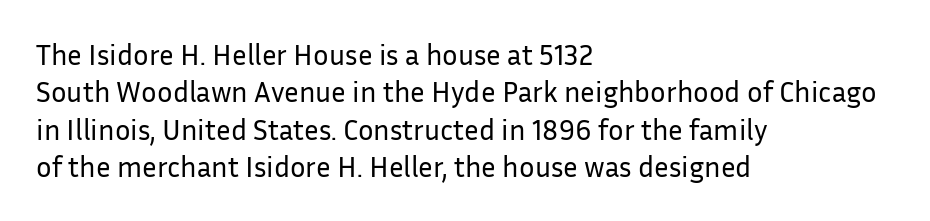
{"serif": "no", "italic": "no", "bold": "no", "weight": "regular", "width": "normal", "stroke_contrast": "low", "x_height": "medium", "monospaced": "no", "underline": "no", "align": "left", "line_spacing": "normal", "line_spacing_ratio": 1.29, "letter_spacing": "normal", "letter_spacing_em": 0.0, "glyph_px": 29}
